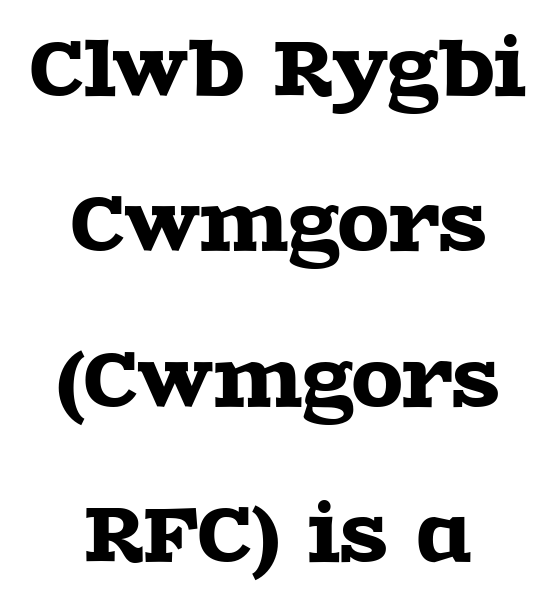
The image shows 74 px wide serif type, upright; set centered, loose line spacing (2.1x), normal letter spacing, not underlined; a large x-height.
